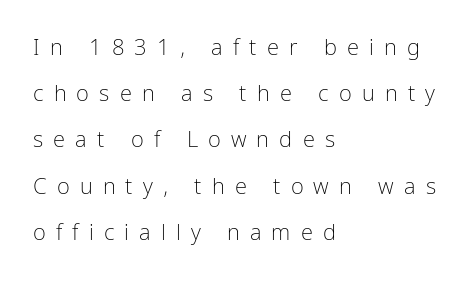
Notice how the stems are strictly vertical — no italics here. Short and long lines alike share a common starting point at left. Someone cranked the tracking dial way up on this one. Each row of text sits above clean, open space. Letters have the restrained weight of plain body copy at most. Students, observe: this is what heavily led, spacious text looks like.
